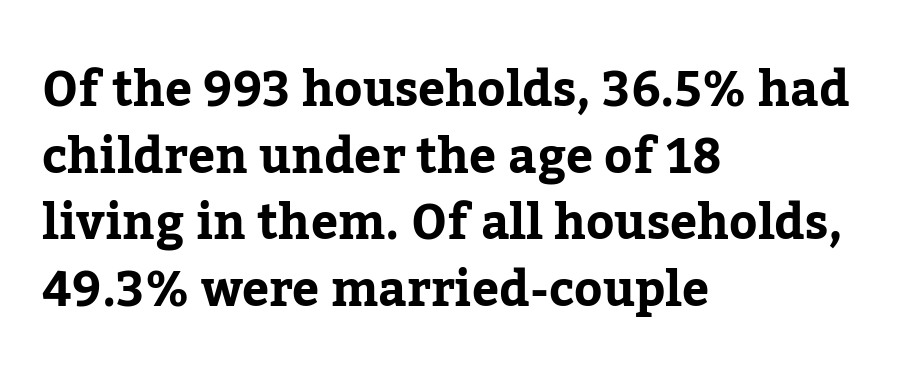
The image shows 48 px serif type, upright; set left-aligned, normal line spacing (1.39x), normal letter spacing, not underlined; low stroke contrast and a medium x-height.
